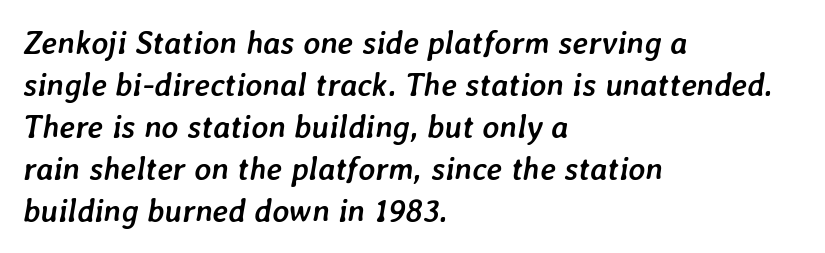
The specimen omits any rule beneath the text block's lines. A full-strength bold gives these letters their thick strokes. The passage shown leans; its letterforms are oblique. Teacher's note: observe the even left margin — that is flush-left alignment.
